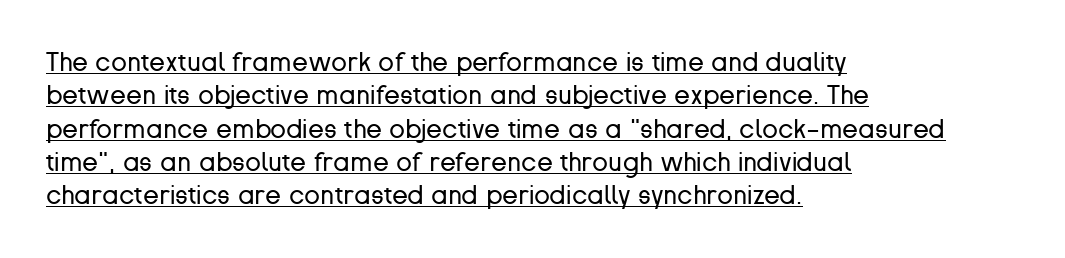
The image shows 26 px text type, upright; set left-aligned, normal line spacing (1.28x), normal letter spacing, underlined.
